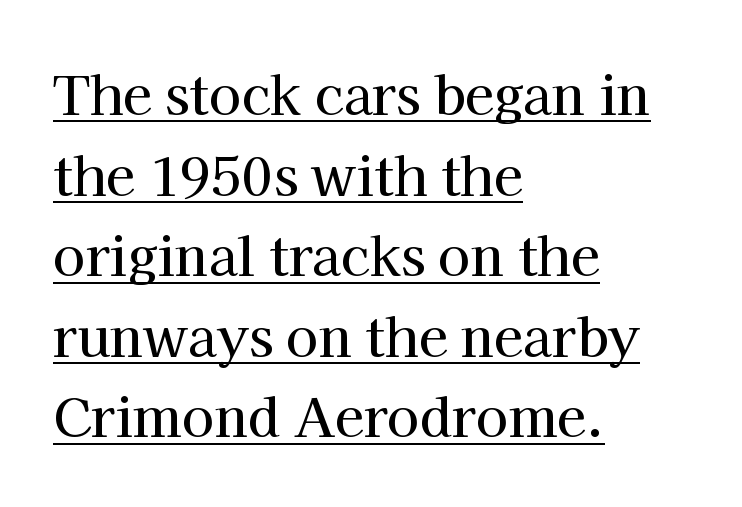
Q: Is the text italic (slanted)? A: No, it is upright.
Q: Is the typeface a serif or a sans-serif typeface? A: Serif.
Q: Is the text underlined? A: Yes.
Q: How is the paragraph aligned? A: Left-aligned.
Q: Is the spacing between letters normal or unusually wide? A: Normal.
Q: Is the spacing between lines tight, normal or loose? A: Normal.
Q: Width (condensed, normal, or wide)? A: Normal.
Q: Stroke contrast? A: High.
Q: x-height? A: Medium.
Q: Monospaced? A: No.
